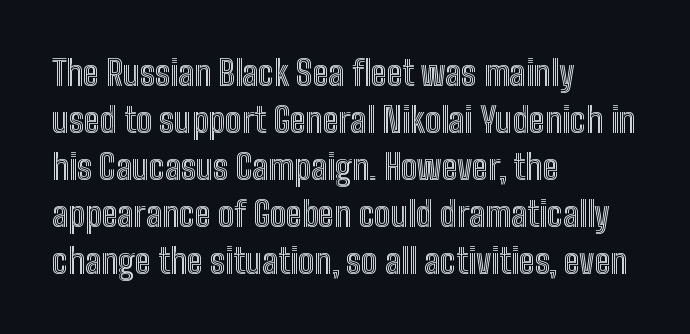
The image shows 34 px condensed type, upright; set left-aligned, normal line spacing (1.38x), normal letter spacing, not underlined; a medium x-height.
